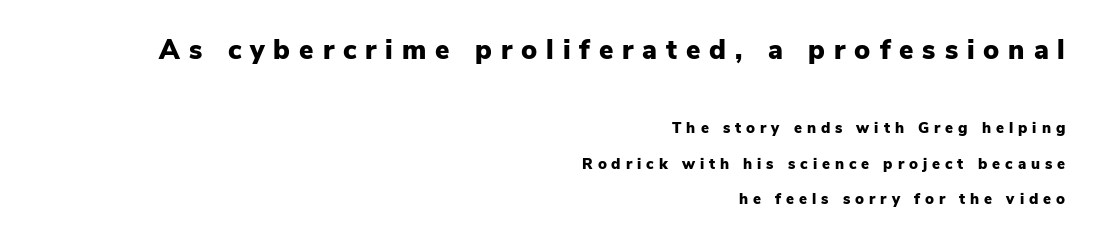
The letters stand straight up with perfectly vertical stems. Compared with typical body copy, the letter spacing here is much looser. The specimen omits any rule beneath the text block's lines. This layout puts the oversized block above and the modest block below. These lines carry a lot of weight — the face is fully bold.
